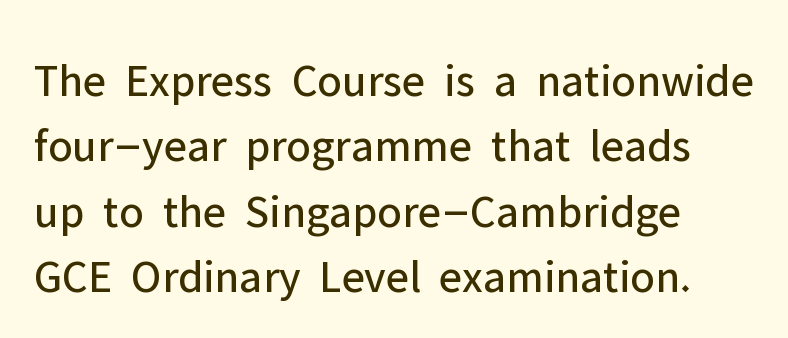
Q: Is the text bold? A: No.
Q: Is the text italic (slanted)? A: No, it is upright.
Q: Is the typeface a serif or a sans-serif typeface? A: Sans-serif.
Q: Is the text underlined? A: No.
Q: How is the paragraph aligned? A: Left-aligned.
Q: Is the spacing between letters normal or unusually wide? A: Normal.
Q: Is the spacing between lines tight, normal or loose? A: Normal.
Q: Width (condensed, normal, or wide)? A: Normal.
Q: Stroke contrast? A: Low.
Q: x-height? A: Medium.
Q: Monospaced? A: No.
